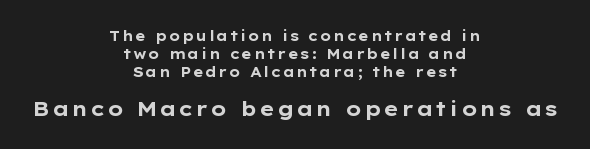
The image shows 20 px bold type, upright; set centered, normal line spacing (1.27x), not underlined; the second (bottom) block is 1.43x larger.
